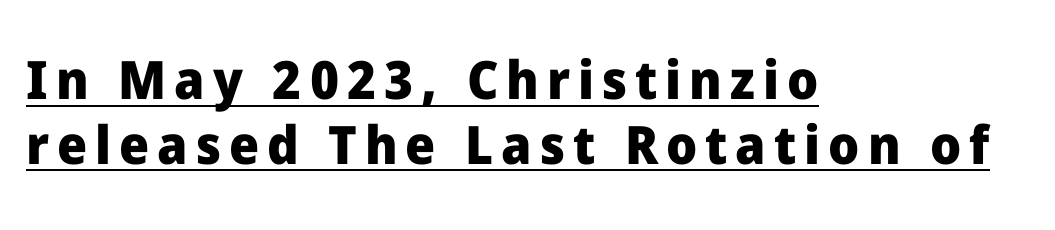
The lines are quadded left. The strokes are fattened all the way to bold. A typesetter would mark this as roman, not italic. Glance below the letters and you will spot a drawn line.
